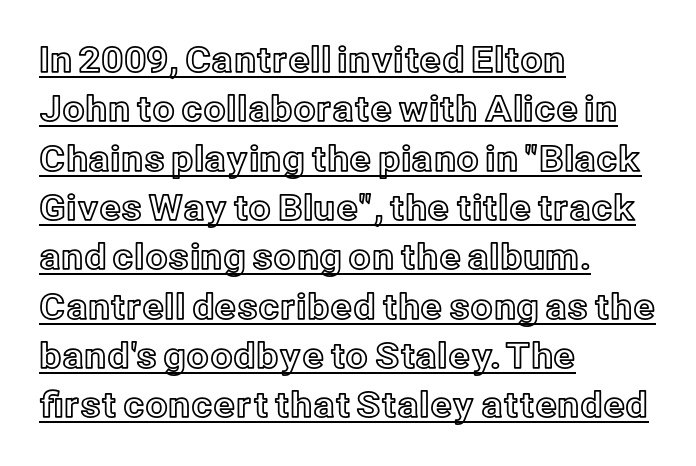
Q: Is the text italic (slanted)? A: No, it is upright.
Q: Is the text underlined? A: Yes.
Q: How is the paragraph aligned? A: Left-aligned.
Q: Is the spacing between letters normal or unusually wide? A: Normal.
Q: Is the spacing between lines tight, normal or loose? A: Normal.
Q: Width (condensed, normal, or wide)? A: Normal.
Q: x-height? A: Medium.
Q: Monospaced? A: No.
